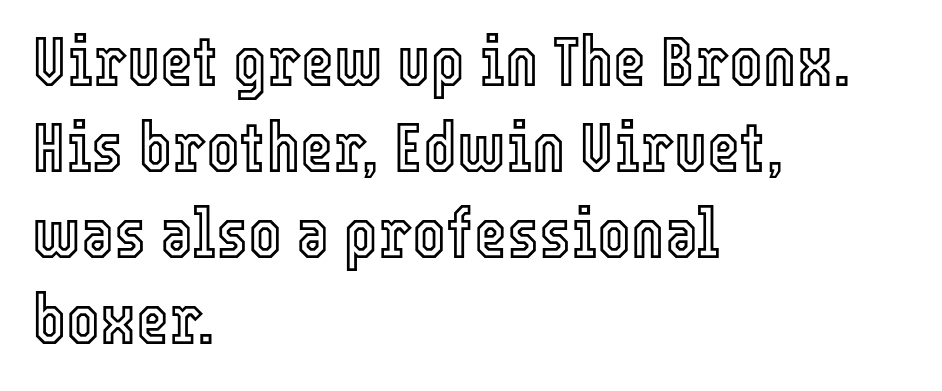
In CSS terms this would be text-align: left. Style check: upright. Each letter keeps its own natural width here, so spacing adapts to shape. Type without underlining. Letter spacing: default.
